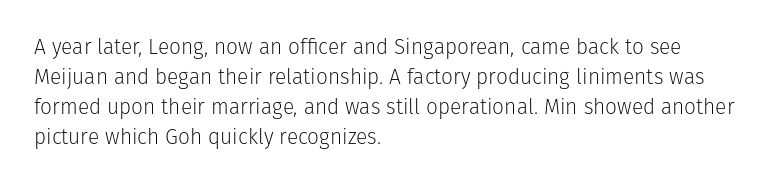
{"italic": "no", "bold": "no", "underline": "no", "align": "left", "line_spacing": "normal", "line_spacing_ratio": 1.43, "letter_spacing": "normal", "letter_spacing_em": 0.0, "glyph_px": 21}
